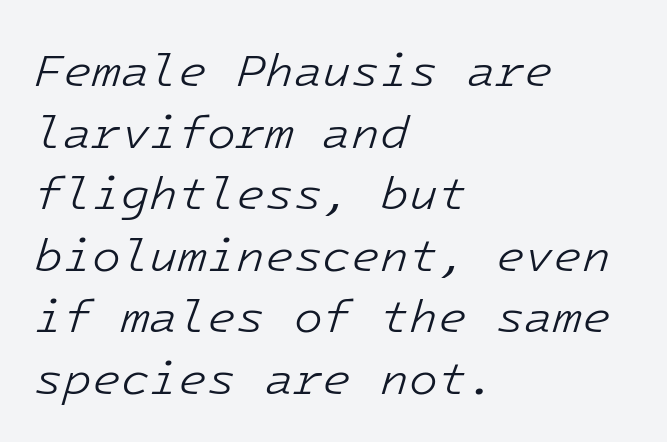
The image shows 47 px light type, italic (leaning right); set left-aligned, normal line spacing (1.31x), normal letter spacing, not underlined; low stroke contrast and a medium x-height.
